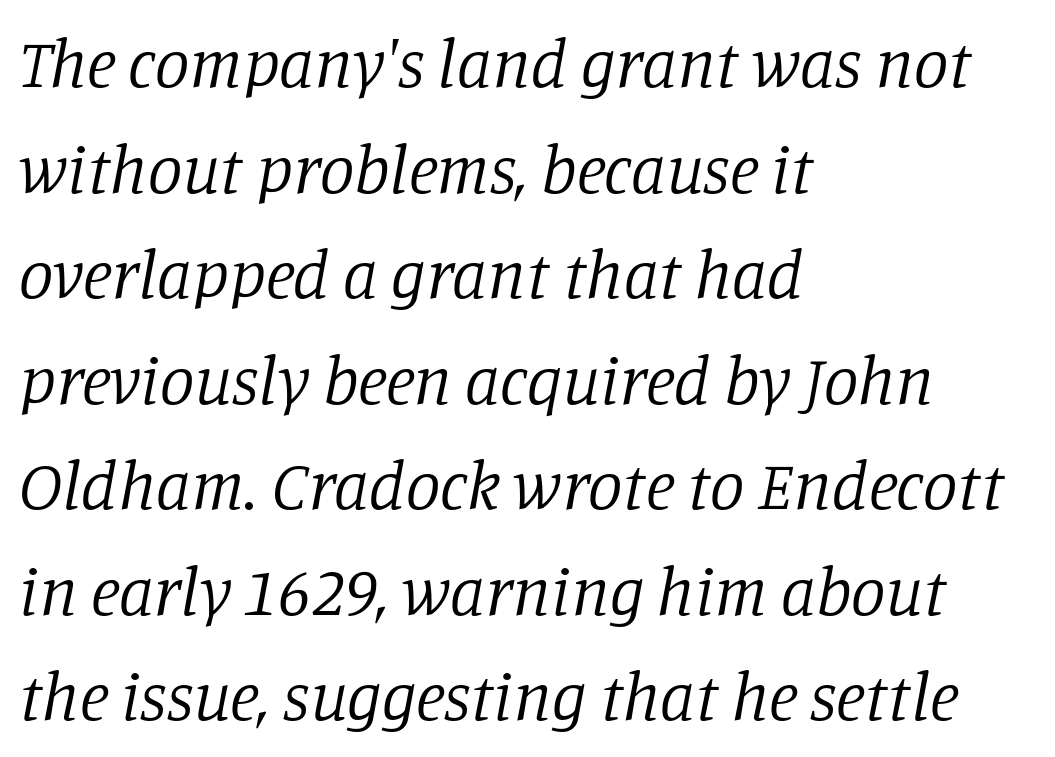
Line starts are locked; line ends wander. Leading matches the norm, producing a regular column. Letterform terminals end in serifs throughout the passage. The strip under each line holds only bare page. How are the letters spaced? Ordinarily, with no added tracking. Here the designer chose a conventional face with non-uniform glyph widths.
